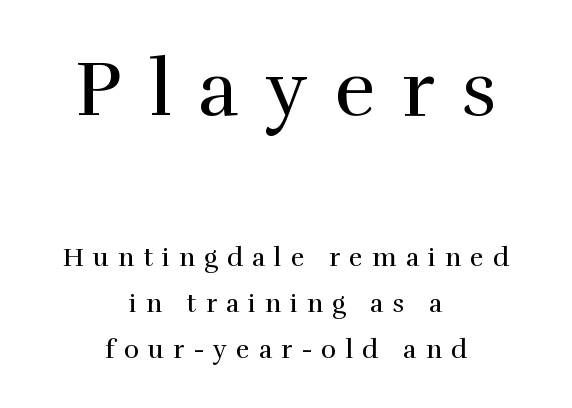
In terms of letterspacing, this is a distinctly airy, spread setting. Which margin do the lines hug? Neither — every line sits in the middle. Lines of text with bare space underneath. Reading top to bottom, the characters get smaller at the block break. The lettering holds an erect, upright posture throughout. Classification — serif.
